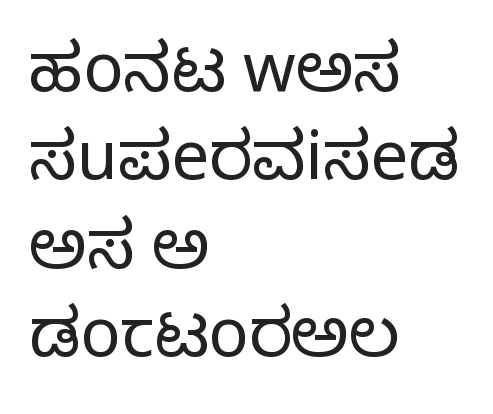
Italic: no, the glyphs are upright roman. Each letter keeps its own natural width here, so spacing adapts to shape. This is not heavy type; no bold has been used. What stands out about the letter spacing? Nothing — it is the standard amount. These lines are composed in type without serifs. Underlining? Definitely not there.
